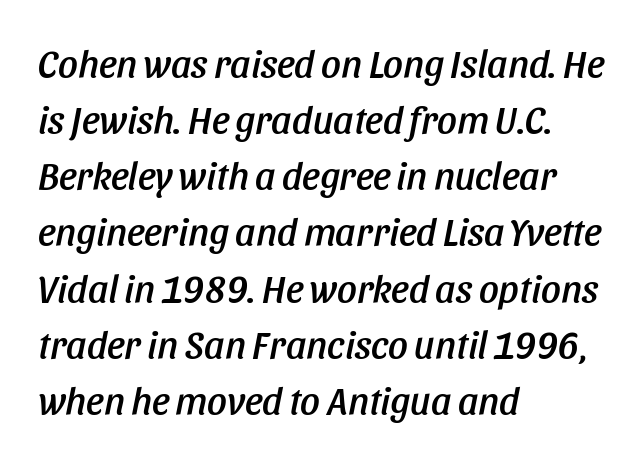
Q: Is the text italic (slanted)? A: Yes, it leans right by about 11 degrees.
Q: Is the text underlined? A: No.
Q: How is the paragraph aligned? A: Left-aligned.
Q: Is the spacing between letters normal or unusually wide? A: Normal.
Q: Is the spacing between lines tight, normal or loose? A: Normal.
Q: Width (condensed, normal, or wide)? A: Condensed.
Q: Stroke contrast? A: Low.
Q: x-height? A: Large.
Q: Monospaced? A: No.
